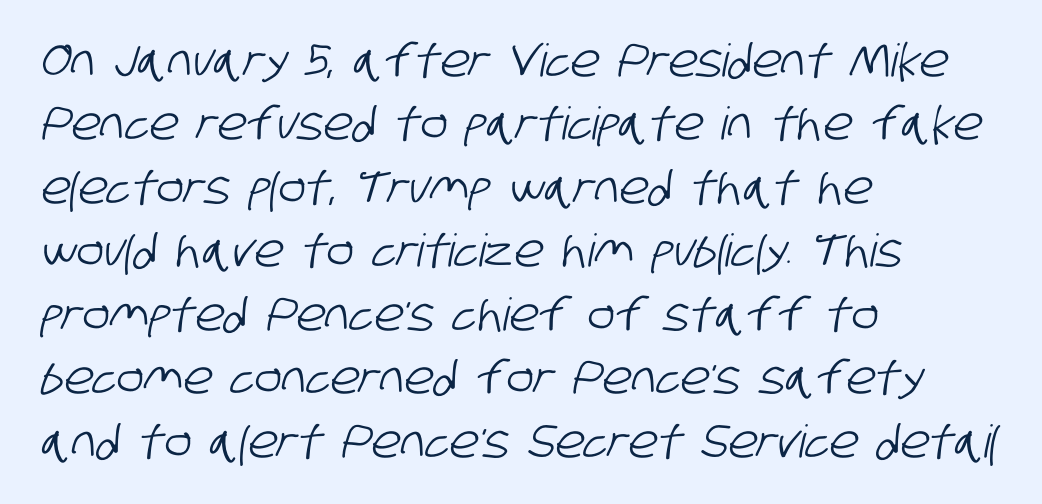
{"serif": "no", "width": "condensed", "stroke_contrast": "low", "x_height": "large", "monospaced": "no", "underline": "no", "align": "left", "line_spacing": "normal", "line_spacing_ratio": 1.41, "letter_spacing": "normal", "letter_spacing_em": 0.0, "glyph_px": 45}
